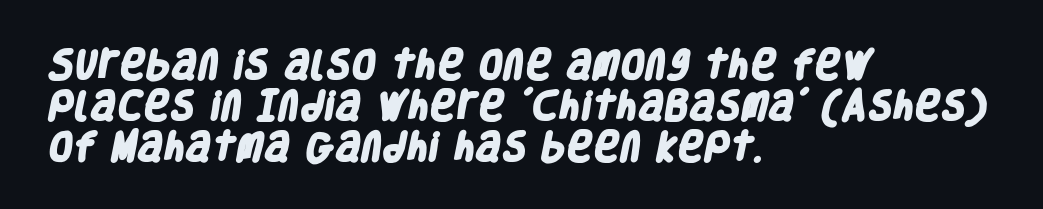
{"serif": "no", "bold": "yes", "weight": "heavy", "width": "condensed", "stroke_contrast": "low", "x_height": "large", "monospaced": "no", "underline": "no", "align": "left", "line_spacing": "normal", "line_spacing_ratio": 1.28, "letter_spacing": "normal", "letter_spacing_em": 0.0, "glyph_px": 32}
